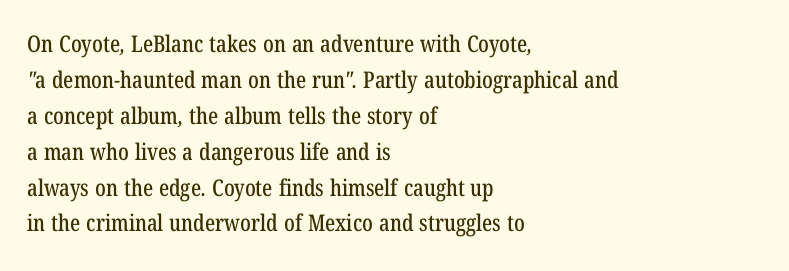
{"underline": "no", "align": "left", "line_spacing": "normal", "line_spacing_ratio": 1.56, "letter_spacing": "normal", "letter_spacing_em": 0.0, "glyph_px": 23}
